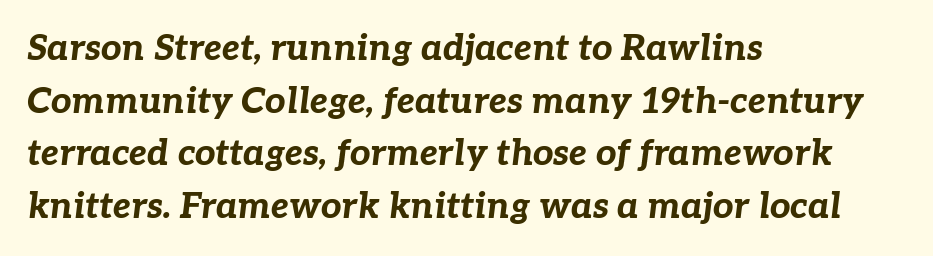
Horizontally, the lines are justified to the leading edge only. The horizontal fit of the characters is conventional and even. Summary of weight: heavy, a full bold. Looks like regular typesetting: each glyph gets only the width it needs. Tall strokes in this sample are angled rather than plumb. Notice how descenders clear the ascenders below comfortably — that's standard leading.
